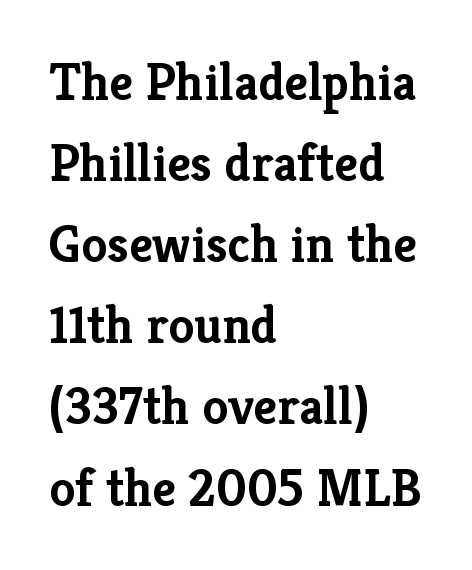
The image shows 52 px semibold serif type, upright; set left-aligned, normal line spacing (1.56x), normal letter spacing, not underlined; low stroke contrast and a medium x-height.
